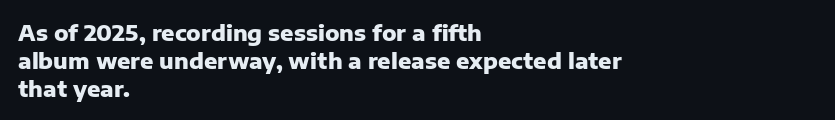
The image shows 22 px bold type, upright; set left-aligned, normal line spacing (1.27x), normal letter spacing, not underlined.
